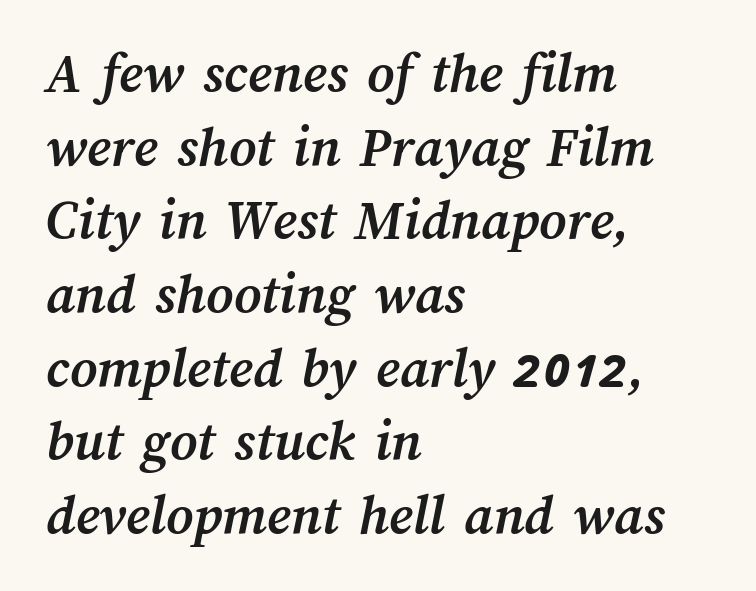
The passage shown stacks its lines at a standard gap. Think of a printed novel: that variable character pitch is what you see here. Underline: absent. This sample is left-justified, so line endings fall wherever the words run out. Nothing unusual about the tracking: characters are spaced as the font intends.
